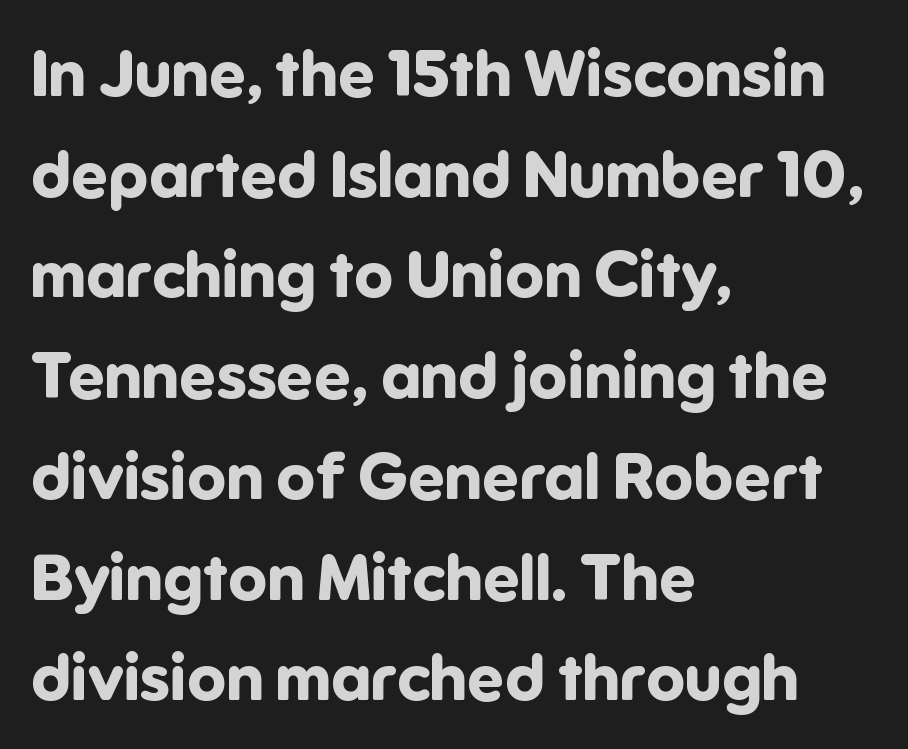
{"serif": "no", "italic": "no", "bold": "yes", "weight": "bold", "width": "normal", "stroke_contrast": "low", "x_height": "medium", "monospaced": "no", "underline": "no", "align": "left", "line_spacing": "normal", "line_spacing_ratio": 1.55, "letter_spacing": "normal", "letter_spacing_em": 0.0, "glyph_px": 65}
